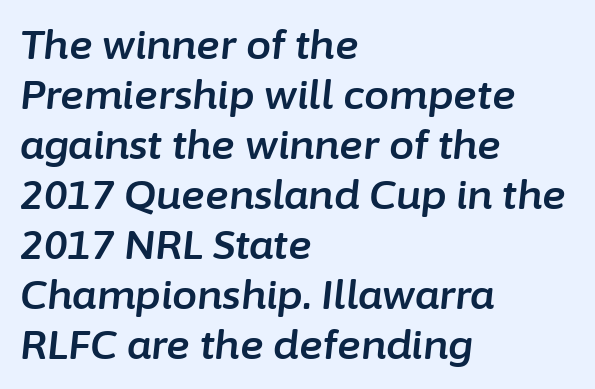
The image shows 40 px text type, italic (leaning right); set left-aligned, normal line spacing (1.25x), normal letter spacing, not underlined; low stroke contrast and a medium x-height.
